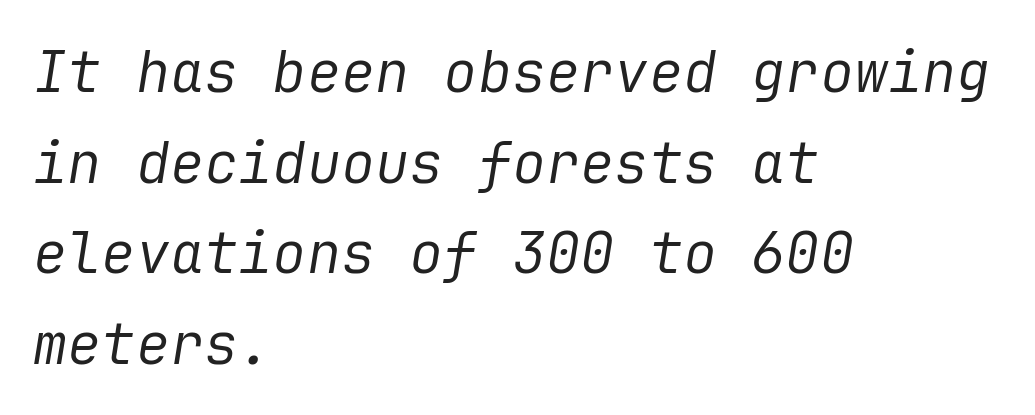
{"italic": "yes", "lean": "right", "slant_degrees": 9, "bold": "no", "weight": "regular", "width": "normal", "stroke_contrast": "low", "x_height": "medium", "underline": "no", "align": "left", "line_spacing": "normal", "line_spacing_ratio": 1.59, "letter_spacing": "normal", "letter_spacing_em": 0.0, "glyph_px": 57}
